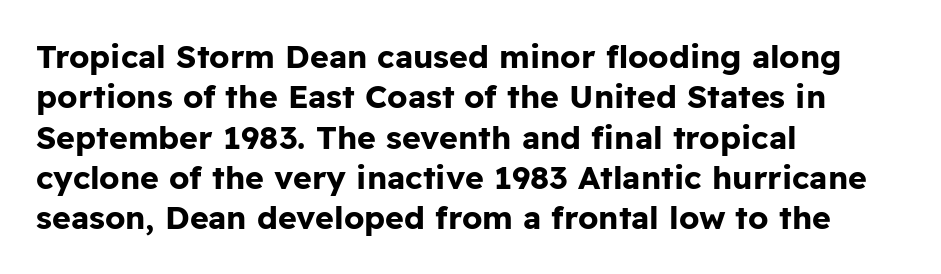
Q: Is the text bold? A: Yes.
Q: Is the text italic (slanted)? A: No, it is upright.
Q: Is the typeface a serif or a sans-serif typeface? A: Sans-serif.
Q: Is the text underlined? A: No.
Q: How is the paragraph aligned? A: Left-aligned.
Q: Is the spacing between letters normal or unusually wide? A: Normal.
Q: Is the spacing between lines tight, normal or loose? A: Normal.
Q: Width (condensed, normal, or wide)? A: Normal.
Q: Stroke contrast? A: Low.
Q: x-height? A: Medium.
Q: Monospaced? A: No.
